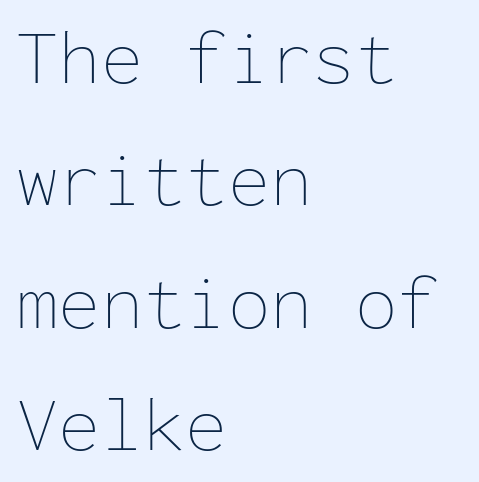
{"italic": "no", "bold": "no", "weight": "thin", "width": "normal", "stroke_contrast": "low", "x_height": "medium", "monospaced": "yes", "underline": "no", "align": "left", "line_spacing": "normal", "line_spacing_ratio": 1.59, "letter_spacing": "normal", "letter_spacing_em": 0.0, "glyph_px": 77}
